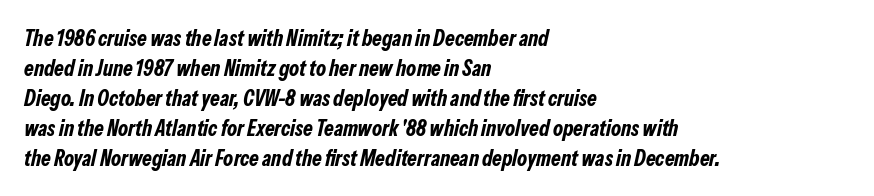
Q: Is the text bold? A: Yes.
Q: Is the text italic (slanted)? A: Yes, it leans right by about 13 degrees.
Q: Is the text underlined? A: No.
Q: How is the paragraph aligned? A: Left-aligned.
Q: Is the spacing between letters normal or unusually wide? A: Normal.
Q: Is the spacing between lines tight, normal or loose? A: Normal.
